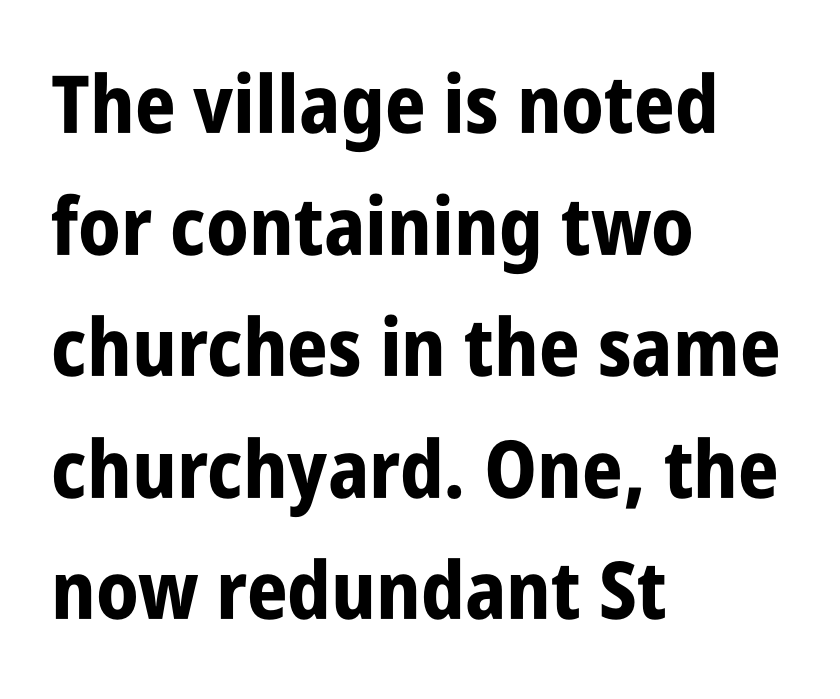
{"serif": "no", "italic": "no", "bold": "yes", "weight": "bold", "width": "condensed", "stroke_contrast": "low", "x_height": "large", "monospaced": "no", "underline": "no", "align": "left", "line_spacing": "normal", "line_spacing_ratio": 1.52, "letter_spacing": "normal", "letter_spacing_em": 0.0, "glyph_px": 80}
